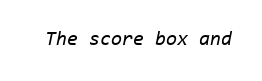
{"italic": "yes", "lean": "right", "slant_degrees": 11, "bold": "no", "underline": "no", "letter_spacing": "normal", "letter_spacing_em": 0.0, "glyph_px": 20}
